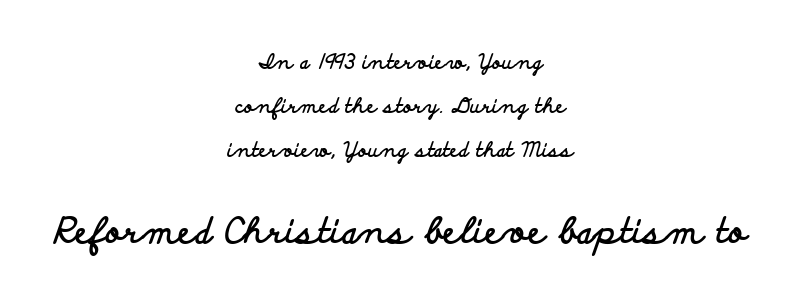
Q: Is the text bold? A: Yes.
Q: Is the text italic (slanted)? A: Yes.
Q: Is the typeface a serif or a sans-serif typeface? A: Sans-serif.
Q: Is the text underlined? A: No.
Q: How is the paragraph aligned? A: Centered.
Q: Is the spacing between letters normal or unusually wide? A: Normal.
Q: Is the spacing between lines tight, normal or loose? A: Loose.
Q: Which block of text is set in a larger size, the first (top) or the second (bottom)? A: The second (bottom) one.
Q: Width (condensed, normal, or wide)? A: Wide.
Q: Stroke contrast? A: Low.
Q: x-height? A: Small.
Q: Monospaced? A: No.
